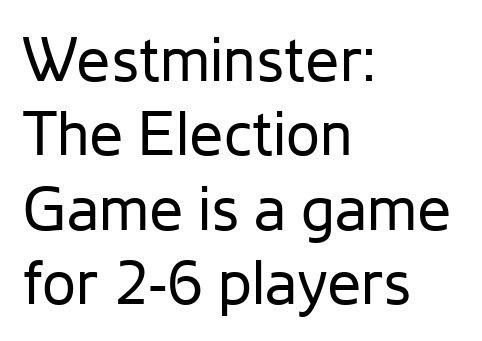
{"serif": "no", "italic": "no", "bold": "no", "weight": "regular", "width": "normal", "stroke_contrast": "low", "x_height": "medium", "monospaced": "no", "underline": "no", "align": "left", "line_spacing_ratio": 1.22, "letter_spacing": "normal", "letter_spacing_em": 0.0, "glyph_px": 61}
